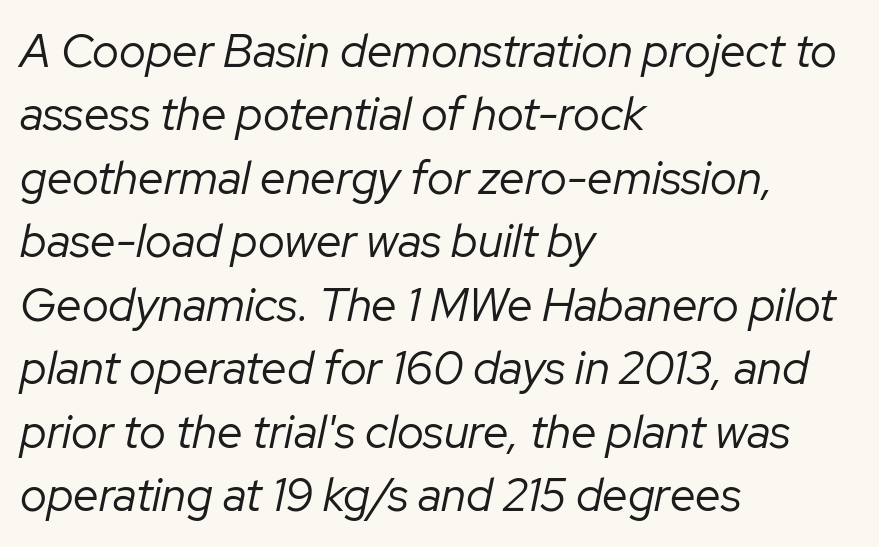
Summary of weight: not heavy and not bold. Casual observation: everything's shoved over to the left. This rendering features lettering with no underline. Note the varied advance widths — an 'i' is clearly narrower than an 'm'. Does the lettering tilt? It does — this is italic. In terms of leading, this rendering sits right in the middle.
